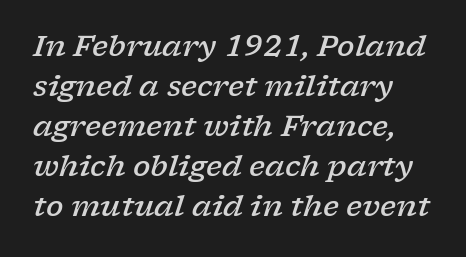
Font category for this specimen: serif. Observe the ordinary spacing: letters are neighbours, not strangers. Successive baselines arrive at the customary interval. The passage shown is typed in a proportional face where columns would drift. The sample has been set in demibold, a notch under bold.
